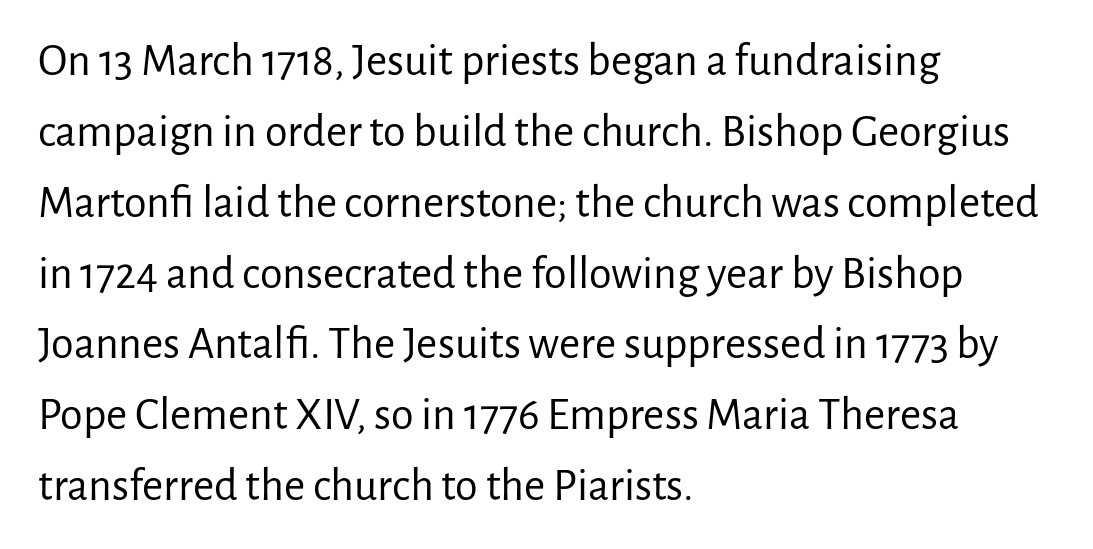
The image shows 46 px regular-weight sans-serif type, upright; set left-aligned, normal line spacing (1.54x), normal letter spacing, not underlined; low stroke contrast and a medium x-height.
